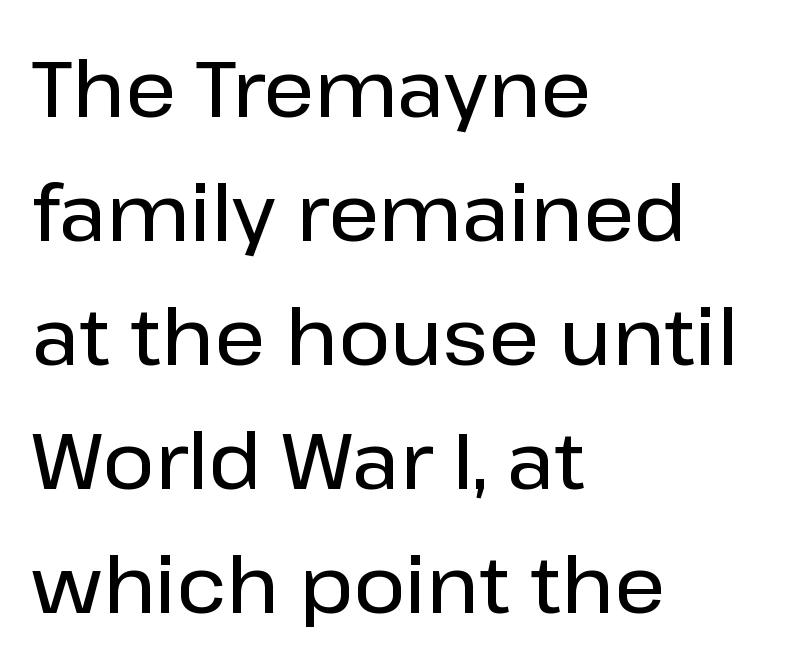
{"serif": "no", "italic": "no", "width": "normal", "stroke_contrast": "low", "x_height": "medium", "monospaced": "no", "underline": "no", "align": "left", "line_spacing": "normal", "line_spacing_ratio": 1.57, "letter_spacing": "normal", "letter_spacing_em": 0.0, "glyph_px": 79}
